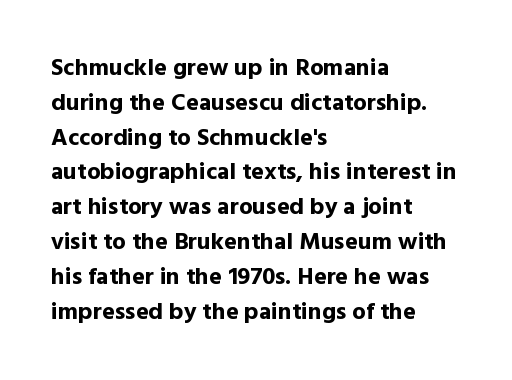
{"italic": "no", "bold": "yes", "underline": "no", "align": "left", "line_spacing": "normal", "line_spacing_ratio": 1.45, "letter_spacing": "normal", "letter_spacing_em": 0.0, "glyph_px": 24}
